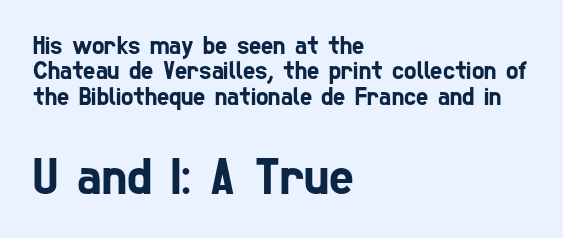
The image shows 53 px condensed sans-serif type; set left-aligned, tight line spacing (0.98x), normal letter spacing, not underlined; the second (bottom) block is 2.04x larger; low stroke contrast and a medium x-height.
